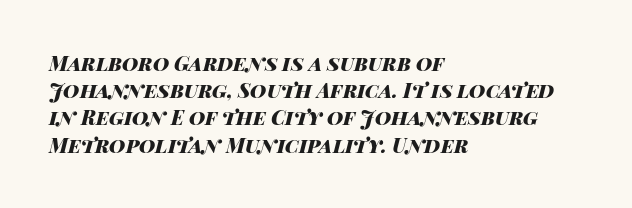
Q: Is the text bold? A: Yes.
Q: Is the text italic (slanted)? A: Yes, it leans right by about 14 degrees.
Q: Is the text underlined? A: No.
Q: How is the paragraph aligned? A: Left-aligned.
Q: Is the spacing between letters normal or unusually wide? A: Normal.
Q: Is the spacing between lines tight, normal or loose? A: Normal.
